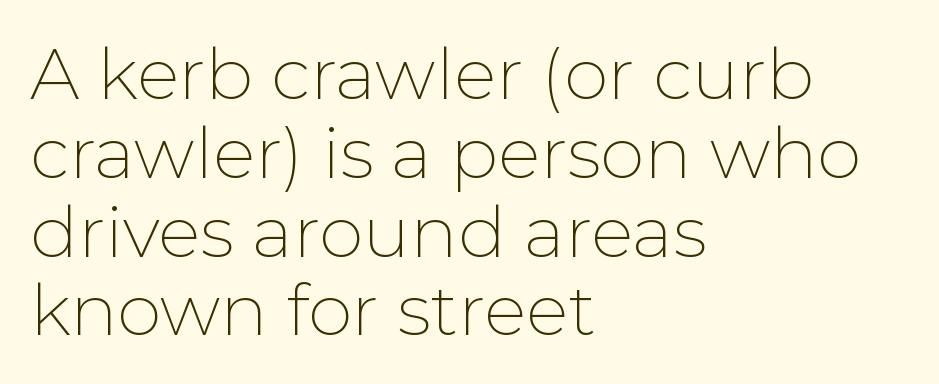
The image shows 71 px thin sans-serif type, upright; set left-aligned, tight line spacing (1.11x), normal letter spacing, not underlined; low stroke contrast and a medium x-height.
